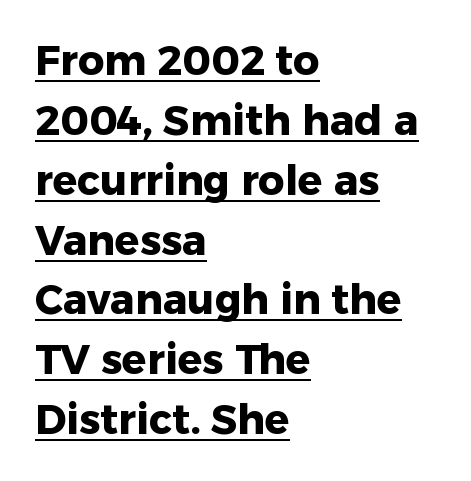
Q: Is the text bold? A: Yes.
Q: Is the text italic (slanted)? A: No, it is upright.
Q: Is the typeface a serif or a sans-serif typeface? A: Sans-serif.
Q: Is the text underlined? A: Yes.
Q: How is the paragraph aligned? A: Left-aligned.
Q: Is the spacing between letters normal or unusually wide? A: Normal.
Q: Is the spacing between lines tight, normal or loose? A: Normal.
Q: Width (condensed, normal, or wide)? A: Normal.
Q: Stroke contrast? A: Low.
Q: x-height? A: Medium.
Q: Monospaced? A: No.
